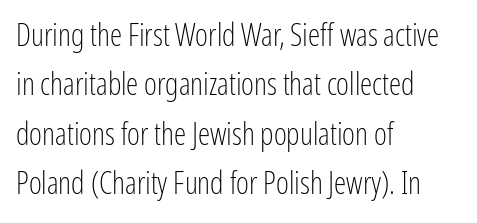
Q: Is the text bold? A: No.
Q: Is the text italic (slanted)? A: No, it is upright.
Q: Is the typeface a serif or a sans-serif typeface? A: Sans-serif.
Q: Is the text underlined? A: No.
Q: How is the paragraph aligned? A: Left-aligned.
Q: Is the spacing between letters normal or unusually wide? A: Normal.
Q: Is the spacing between lines tight, normal or loose? A: Normal.
Q: Width (condensed, normal, or wide)? A: Condensed.
Q: Stroke contrast? A: Low.
Q: x-height? A: Medium.
Q: Monospaced? A: No.
